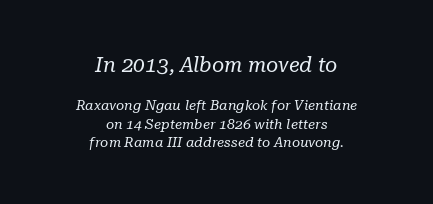
Q: Is the text bold? A: No.
Q: Is the text italic (slanted)? A: Yes, it leans right by about 10 degrees.
Q: Is the text underlined? A: No.
Q: How is the paragraph aligned? A: Centered.
Q: Is the spacing between letters normal or unusually wide? A: Normal.
Q: Is the spacing between lines tight, normal or loose? A: Normal.
Q: Which block of text is set in a larger size, the first (top) or the second (bottom)? A: The first (top) one.
